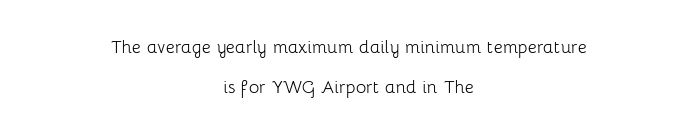
The image shows 22 px text type, upright; set centered, line spacing 1.8x, normal letter spacing, not underlined.
